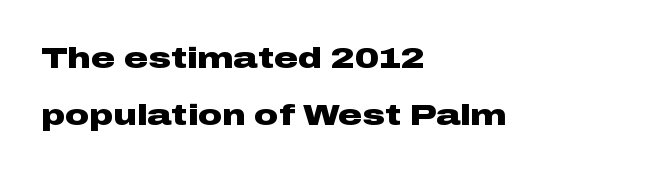
The image shows 30 px heavy, wide sans-serif type, upright; set left-aligned, line spacing 1.89x, normal letter spacing, not underlined; low stroke contrast and a medium x-height.
